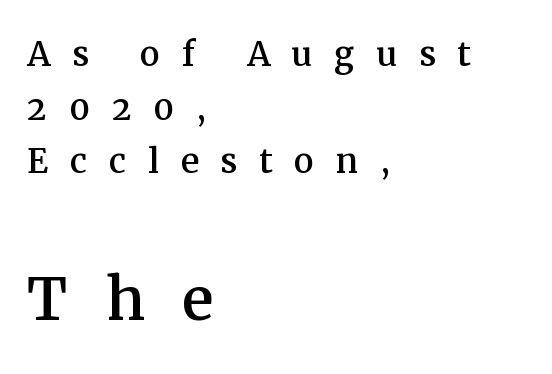
Visually the block forms a straight wall on the left and a jagged coastline on the right. Character widths vary here, with narrow letters taking less room than wide ones. Size hierarchy here favors the trailing block over the leading one. Type without underlining. Font category for this specimen: serif.
